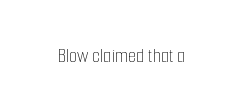
The passage shown is not underscored anywhere. The font's upright variant was chosen for this text. Stems here are at most as thick as an everyday book face. Observe the ordinary spacing: letters are neighbours, not strangers.
